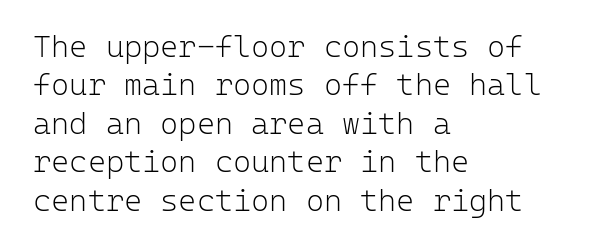
{"serif": "no", "italic": "no", "bold": "no", "weight": "light", "width": "normal", "stroke_contrast": "low", "x_height": "medium", "monospaced": "yes", "underline": "no", "align": "left", "line_spacing_ratio": 1.24, "letter_spacing": "normal", "letter_spacing_em": 0.0, "glyph_px": 31}
